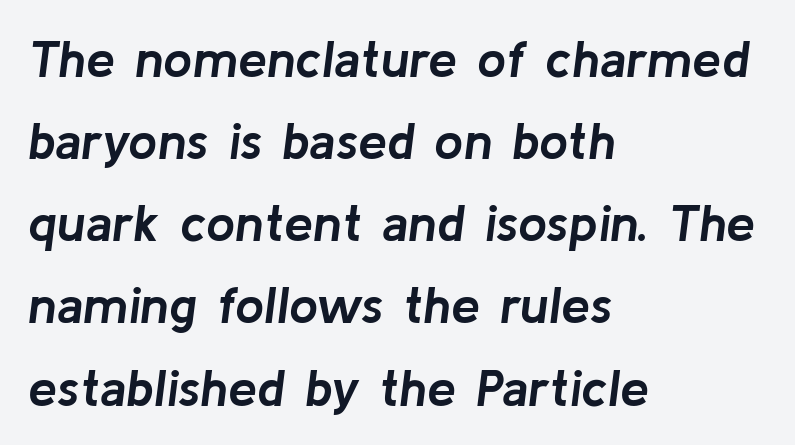
Q: Is the text bold? A: Yes.
Q: Is the text italic (slanted)? A: Yes, it leans right by about 8 degrees.
Q: Is the text underlined? A: No.
Q: How is the paragraph aligned? A: Left-aligned.
Q: Is the spacing between letters normal or unusually wide? A: Normal.
Q: Is the spacing between lines tight, normal or loose? A: Normal.
Q: Width (condensed, normal, or wide)? A: Normal.
Q: Stroke contrast? A: Low.
Q: x-height? A: Medium.
Q: Monospaced? A: No.
